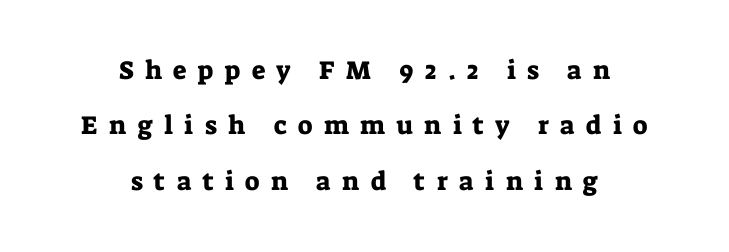
The image shows 26 px text type, upright; set centered, loose line spacing (2.13x), unusually wide letter spacing (+0.44 em), not underlined.
